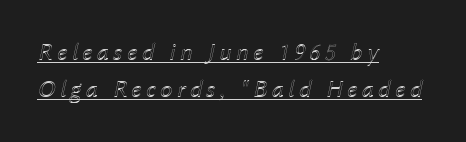
{"italic": "yes", "lean": "right", "slant_degrees": 12, "underline": "yes", "align": "left", "line_spacing": "normal", "line_spacing_ratio": 1.49, "glyph_px": 25}
